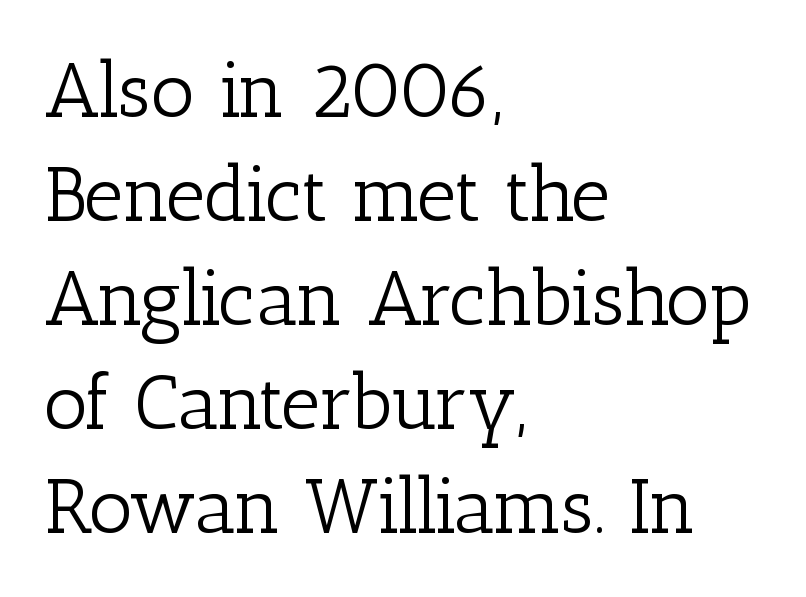
The image shows 77 px light serif type, upright; set left-aligned, normal line spacing (1.35x), normal letter spacing, not underlined; low stroke contrast and a medium x-height.
